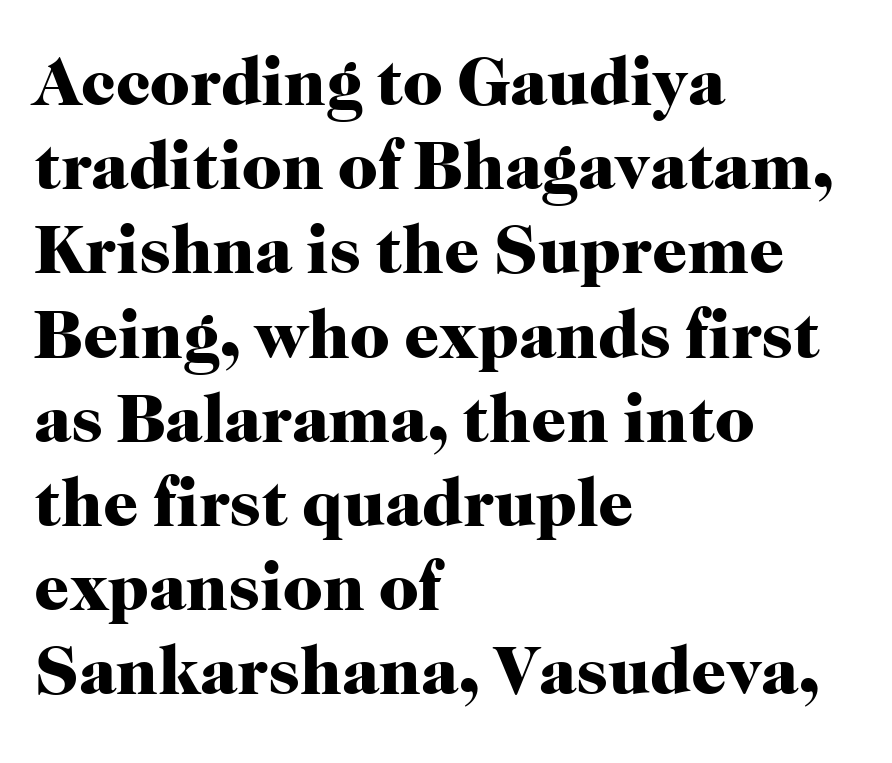
The image shows 69 px heavy serif type, upright; set left-aligned, line spacing 1.22x, normal letter spacing, not underlined; high stroke contrast and a medium x-height.
